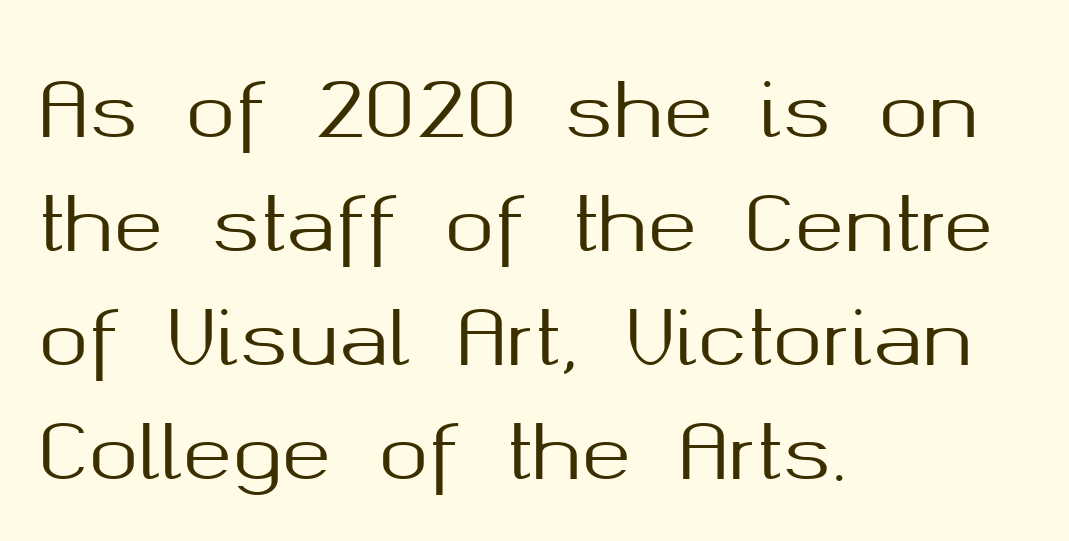
You can tell from the bare stems that sans-serif type was used. Is this a fixed-width face? No — the glyphs have proportional, varying widths. Reading down the column, the eye jumps a familiar distance to each next line. Is the letter spacing exaggerated? No — it looks like the ordinary default. Short and long lines alike share a common starting point at left. Clear beneath every line of the passage.
